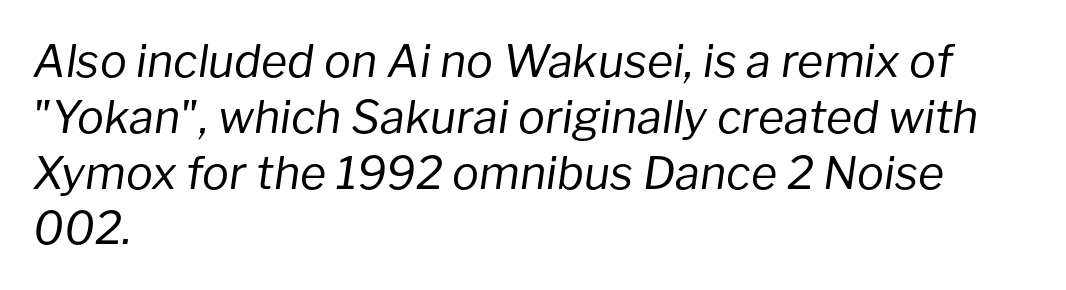
The image shows 45 px regular-weight type, italic (leaning right); set left-aligned, line spacing 1.24x, normal letter spacing, not underlined; low stroke contrast and a medium x-height.
